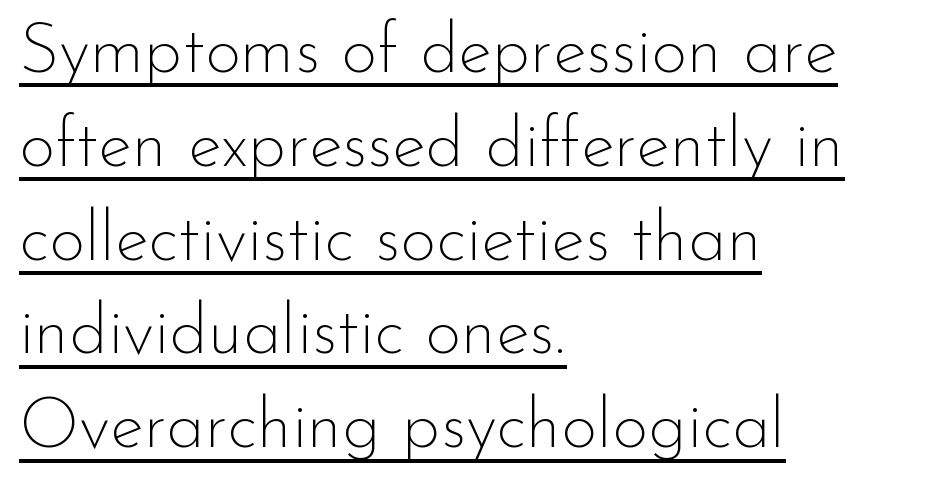
Q: Is the text bold? A: No.
Q: Is the text italic (slanted)? A: No, it is upright.
Q: Is the typeface a serif or a sans-serif typeface? A: Sans-serif.
Q: Is the text underlined? A: Yes.
Q: How is the paragraph aligned? A: Left-aligned.
Q: Is the spacing between letters normal or unusually wide? A: Normal.
Q: Is the spacing between lines tight, normal or loose? A: Normal.
Q: Width (condensed, normal, or wide)? A: Normal.
Q: Stroke contrast? A: Low.
Q: x-height? A: Small.
Q: Monospaced? A: No.
